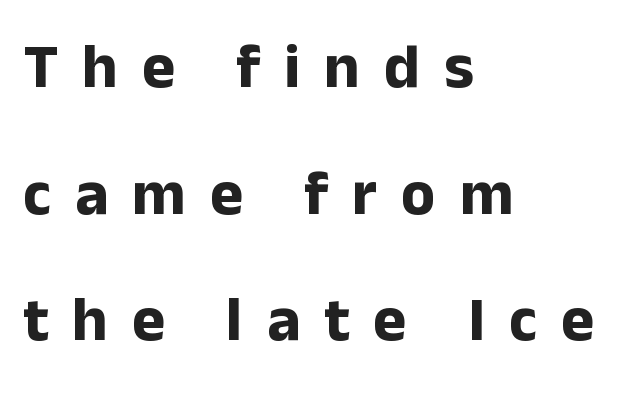
Look at the bottom of the vertical strokes: they stop flat, with no serifs. Inter-character spacing is expanded well beyond the font's built-in metrics. Honestly, there is no underline to notice here at all. Tall strokes in this sample are plumb rather than angled.
